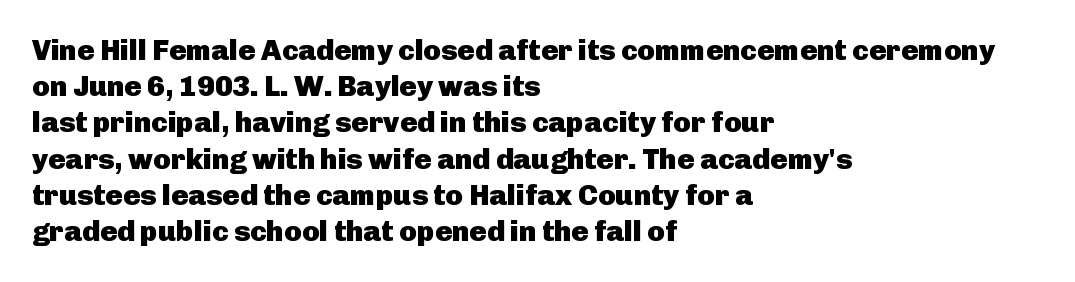
Anything drawn beneath the words? Only blank space. Upright lettering throughout. Line beginnings align vertically; line endings do not. These lines carry a lot of weight — the face is fully bold.
